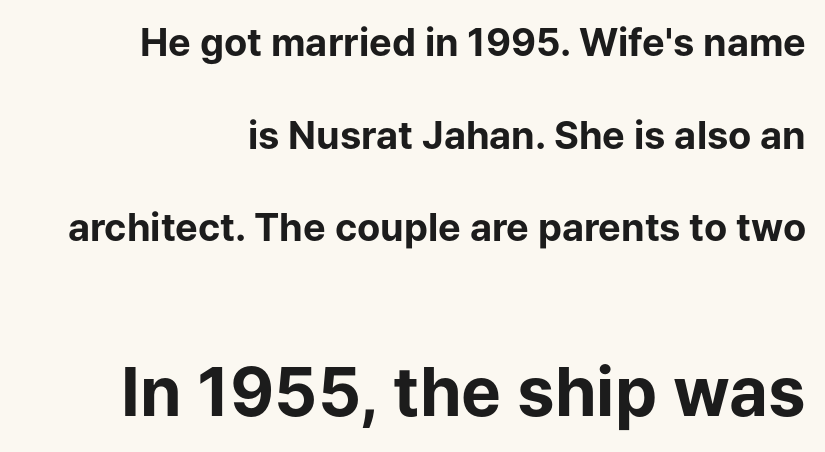
The image shows 67 px bold sans-serif type, upright; set right-aligned, loose line spacing (2.44x), normal letter spacing, not underlined; the second (bottom) block is 1.76x larger; low stroke contrast and a medium x-height.
